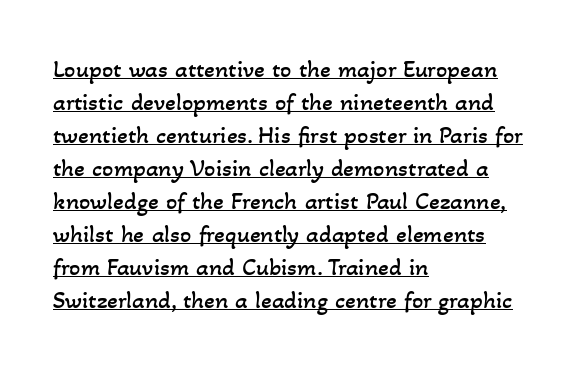
Which margin do the lines hug? The left one — the right edge is uneven. The type is set solid horizontally, with unmodified tracking. Vertical spacing — default. Nothing heavy about these letters — not bold at all. A typographer would call this underscored text.
